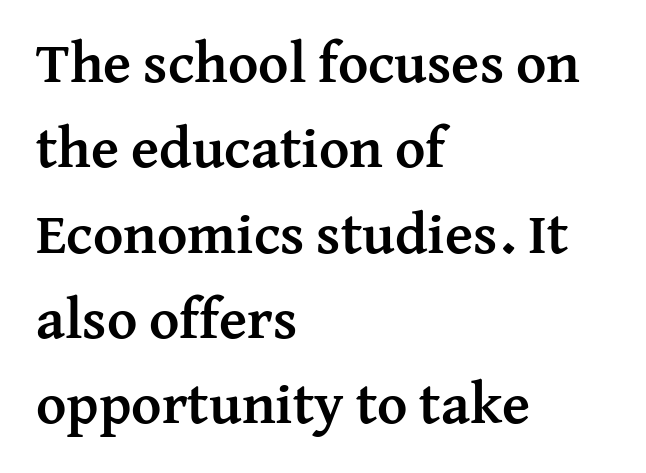
The image shows 58 px semibold serif type, upright; set left-aligned, normal line spacing (1.47x), normal letter spacing, not underlined; medium stroke contrast and a medium x-height.
